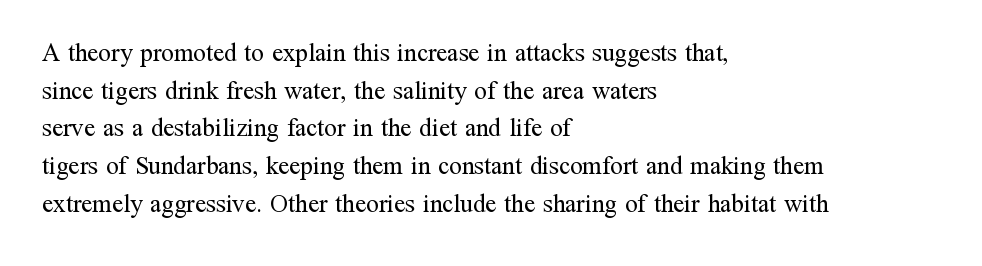
{"italic": "no", "bold": "no", "underline": "no", "align": "left", "line_spacing": "normal", "line_spacing_ratio": 1.51, "letter_spacing": "normal", "letter_spacing_em": 0.0, "glyph_px": 25}
